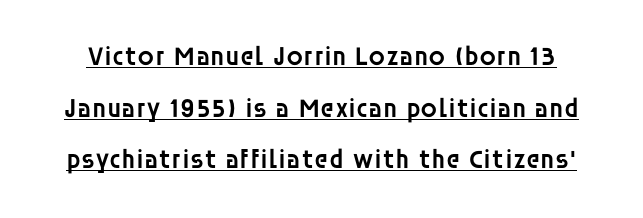
Honestly, the letter spacing is just normal — you wouldn't notice it. This sample carries an underscore along the baseline area. No italicization has been applied; the sample stays upright. Each glyph is drawn with semibold strokes, heavier than normal yet not fully bold.
